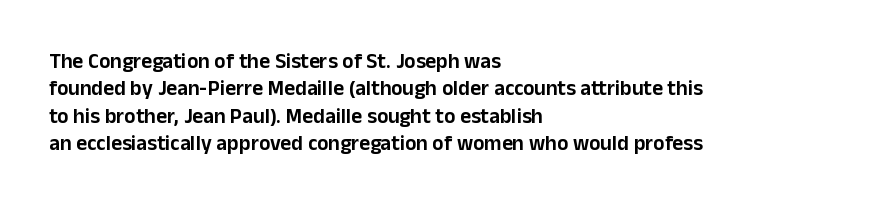
The image shows 21 px text type, upright; set left-aligned, normal line spacing (1.3x), normal letter spacing, not underlined.
